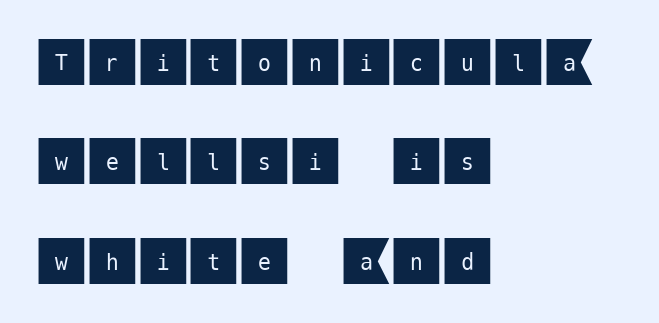
Q: Is the text italic (slanted)? A: No, it is upright.
Q: Is the typeface a serif or a sans-serif typeface? A: Sans-serif.
Q: Is the text underlined? A: No.
Q: How is the paragraph aligned? A: Left-aligned.
Q: Is the spacing between letters normal or unusually wide? A: Normal.
Q: Is the spacing between lines tight, normal or loose? A: Loose.
Q: Width (condensed, normal, or wide)? A: Normal.
Q: Stroke contrast? A: Medium.
Q: x-height? A: Large.
